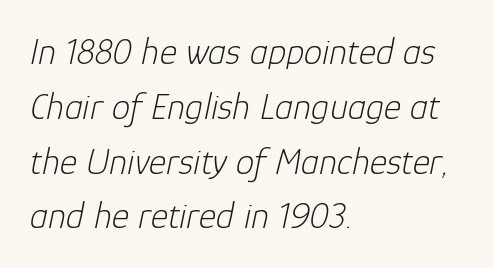
The face used here is rendered with its standard letterfit. The font is comparable to plain body text, perhaps lighter. A classic flush-left, rag-right setting is used for this passage. The letters advance in unequal steps, a hallmark of proportional type. This block has exactly the height ordinary leading produces.
